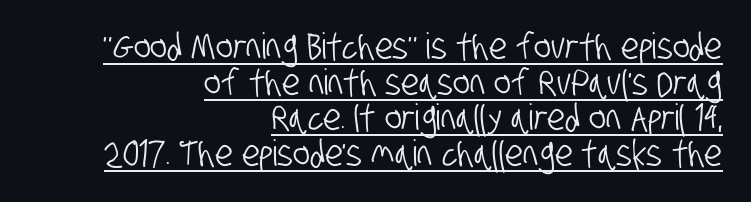
The image shows 36 px condensed sans-serif type; set right-aligned, tight line spacing (0.99x), normal letter spacing, underlined; low stroke contrast and a large x-height.
